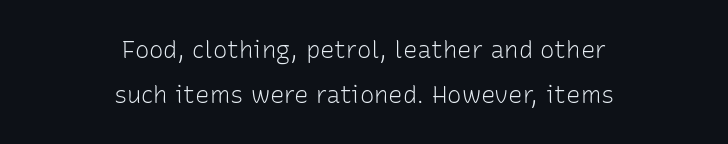
{"italic": "no", "bold": "no", "underline": "no", "align": "center", "line_spacing_ratio": 1.87, "letter_spacing": "normal", "letter_spacing_em": 0.0, "glyph_px": 24}
